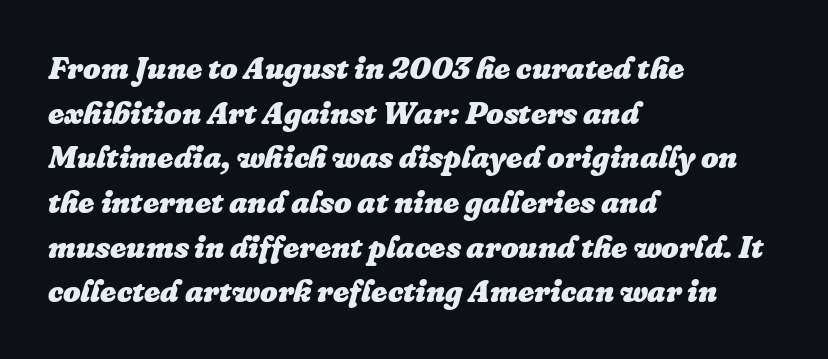
The image shows 31 px heavy type, italic (leaning right); set left-aligned, normal line spacing (1.44x), normal letter spacing, not underlined; low stroke contrast and a medium x-height.
